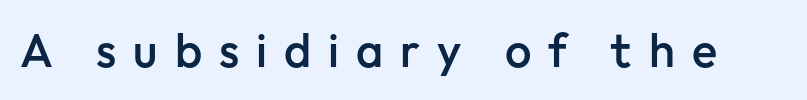
The image shows 47 px semibold sans-serif type, upright; set unusually wide letter spacing (+0.36 em), not underlined; low stroke contrast and a medium x-height.
